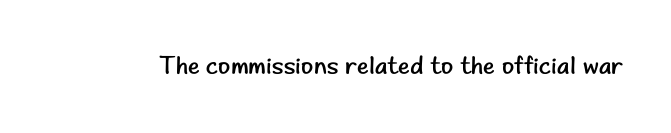
The rendering keeps characters at their native spacing. The font sits on the lighter half of the weight spectrum, regular included. Quick note: underline off. Is there any slant? The stems are plumb.
